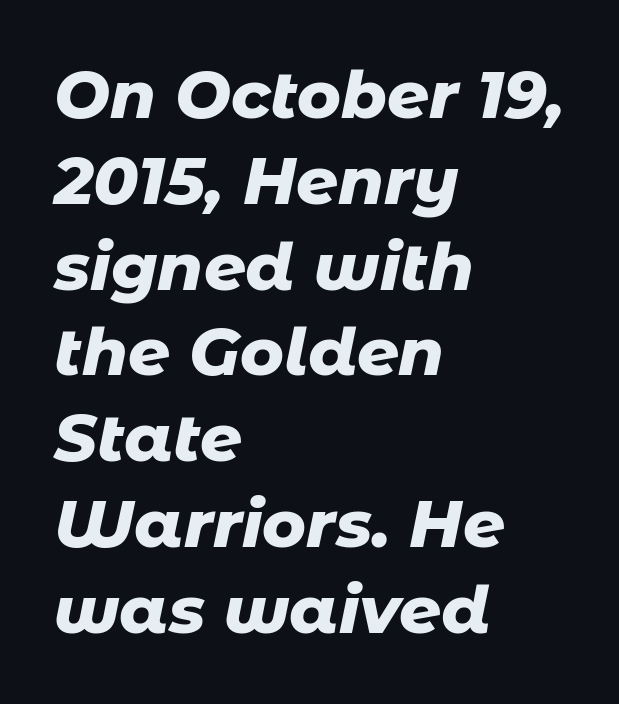
Rule under the text: the space is simply empty. You could not count columns in this text — the font is proportionally spaced. Observe the ordinary spacing: letters are neighbours, not strangers. An italicized treatment has been applied to the whole sample. These lines sit exactly where default settings would place them. A full-strength bold gives these letters their thick strokes.
